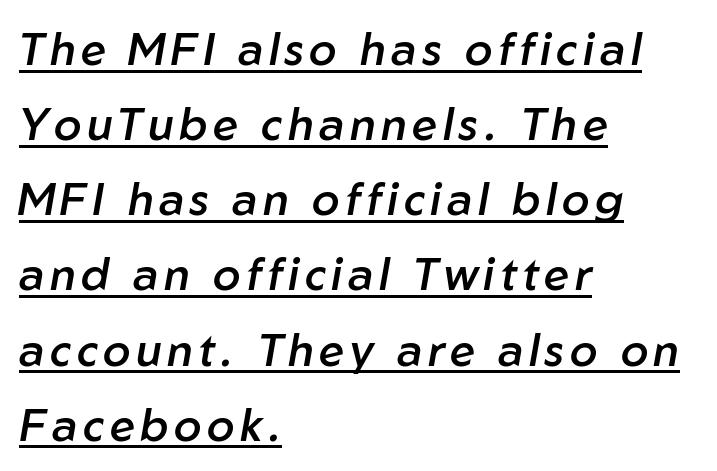
Q: Is the text bold? A: Semi-bold.
Q: Is the text italic (slanted)? A: Yes, it leans right by about 10 degrees.
Q: Is the text underlined? A: Yes.
Q: How is the paragraph aligned? A: Left-aligned.
Q: Is the spacing between lines tight, normal or loose? A: Normal.
Q: Width (condensed, normal, or wide)? A: Normal.
Q: Stroke contrast? A: Low.
Q: x-height? A: Medium.
Q: Monospaced? A: No.
